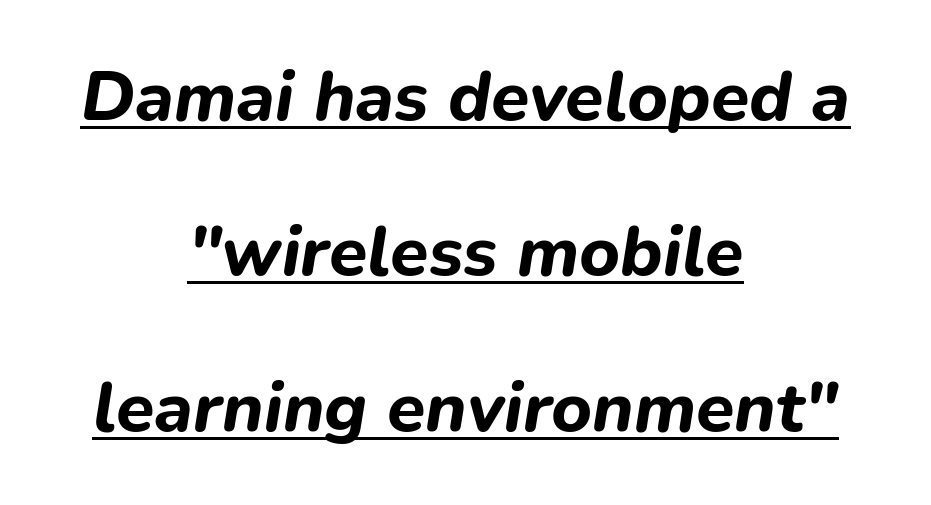
The image shows 70 px bold type, italic (leaning right); set centered, loose line spacing (2.22x), normal letter spacing, underlined; low stroke contrast and a medium x-height.
